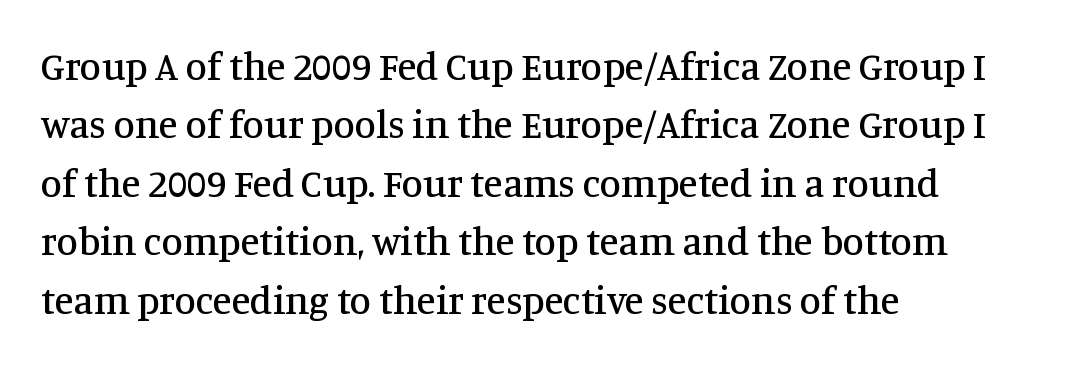
The image shows 39 px serif type, upright; set left-aligned, normal line spacing (1.5x), normal letter spacing, not underlined; medium stroke contrast and a large x-height.
